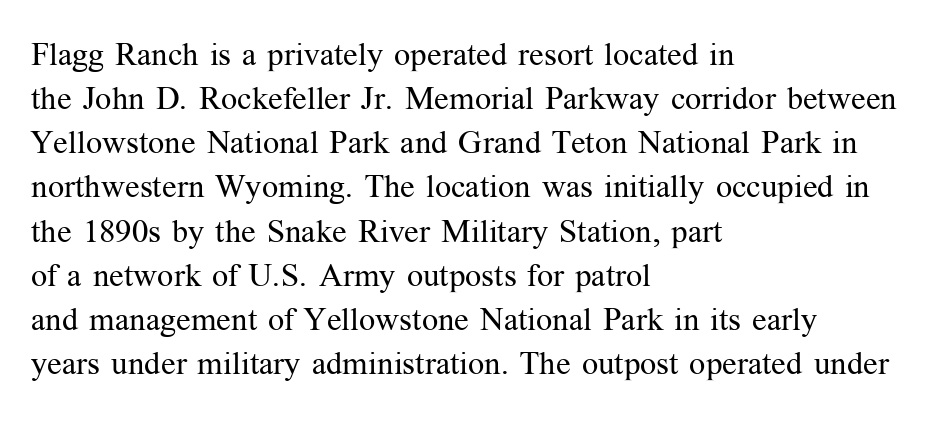
The image shows 32 px regular-weight serif type, upright; set left-aligned, normal line spacing (1.38x), normal letter spacing, not underlined; medium stroke contrast and a medium x-height.
